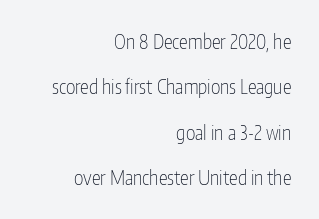
{"italic": "no", "bold": "no", "underline": "no", "align": "right", "line_spacing": "loose", "line_spacing_ratio": 2.27, "letter_spacing": "normal", "letter_spacing_em": 0.0, "glyph_px": 20}
